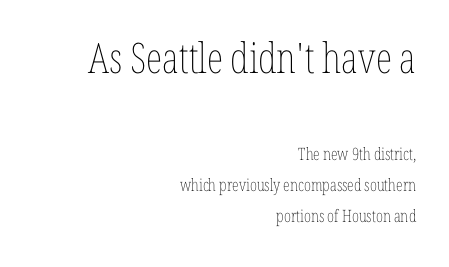
Q: Is the text bold? A: No.
Q: Is the text italic (slanted)? A: No, it is upright.
Q: Is the text underlined? A: No.
Q: How is the paragraph aligned? A: Right-aligned.
Q: Is the spacing between letters normal or unusually wide? A: Normal.
Q: Which block of text is set in a larger size, the first (top) or the second (bottom)? A: The first (top) one.
Q: Width (condensed, normal, or wide)? A: Condensed.
Q: Stroke contrast? A: Low.
Q: x-height? A: Medium.
Q: Monospaced? A: No.
